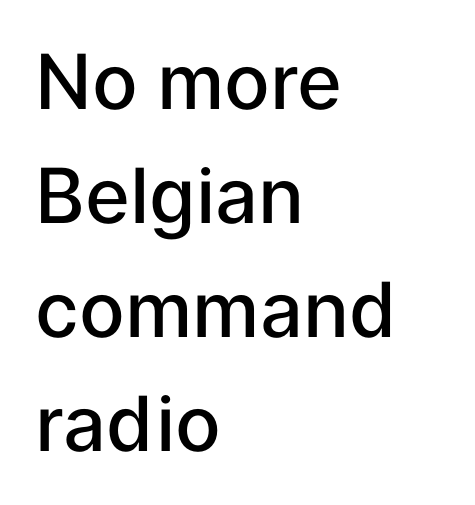
The image shows 76 px semibold sans-serif type, upright; set left-aligned, normal line spacing (1.5x), normal letter spacing, not underlined; low stroke contrast and a medium x-height.
